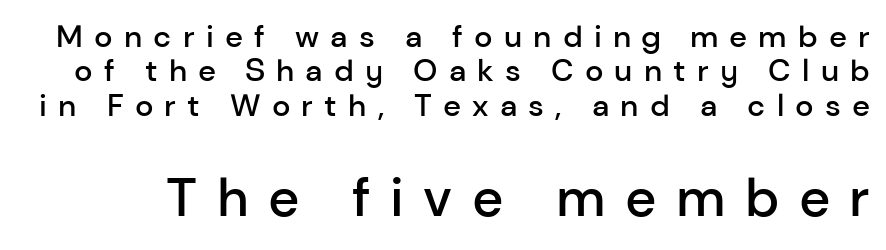
Q: Is the text bold? A: Semi-bold.
Q: Is the text italic (slanted)? A: No, it is upright.
Q: Is the typeface a serif or a sans-serif typeface? A: Sans-serif.
Q: Is the text underlined? A: No.
Q: Is the spacing between letters normal or unusually wide? A: Unusually wide.
Q: Is the spacing between lines tight, normal or loose? A: Tight.
Q: Which block of text is set in a larger size, the first (top) or the second (bottom)? A: The second (bottom) one.
Q: Width (condensed, normal, or wide)? A: Normal.
Q: Stroke contrast? A: Low.
Q: x-height? A: Medium.
Q: Monospaced? A: No.
